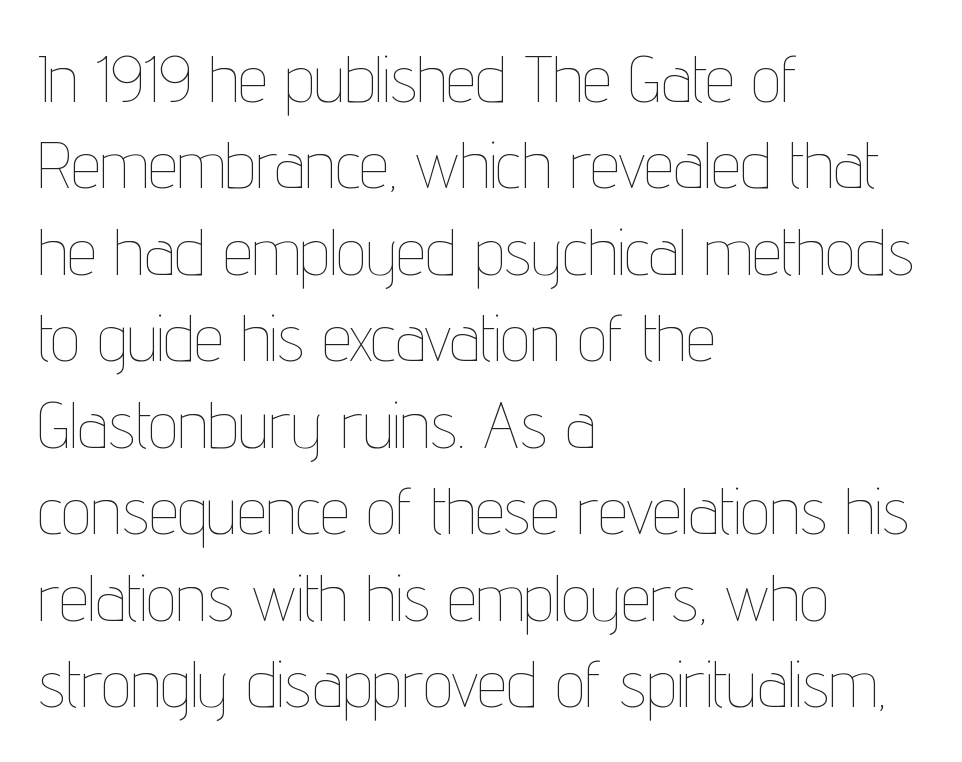
{"italic": "no", "bold": "no", "weight": "thin", "width": "condensed", "stroke_contrast": "low", "x_height": "medium", "monospaced": "no", "underline": "no", "align": "left", "line_spacing": "normal", "line_spacing_ratio": 1.31, "letter_spacing": "normal", "letter_spacing_em": 0.0, "glyph_px": 66}
